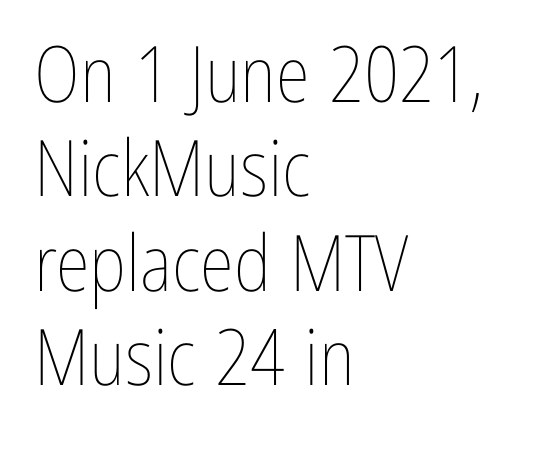
The setting favours the left margin, as ordinary paragraphs usually do. Character widths vary here, with narrow letters taking less room than wide ones. Here the glyphs are tracked normally, forming tight word shapes. The font's upright variant was chosen for this text. Glance below the letters and you will spot only blank space.
